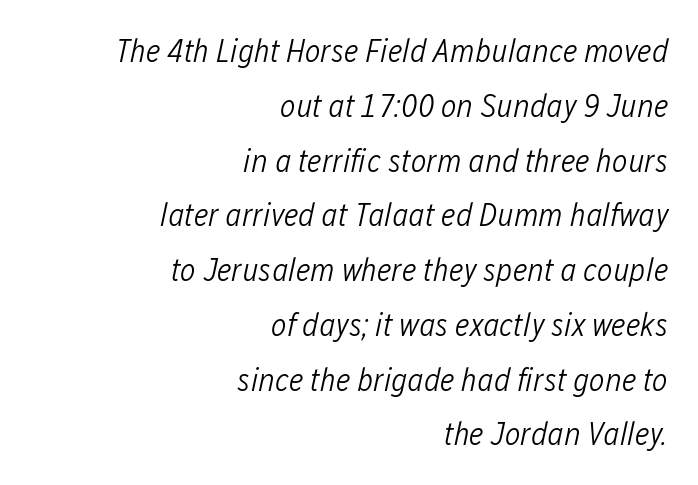
Q: Is the text bold? A: No.
Q: Is the text italic (slanted)? A: Yes, it leans right by about 12 degrees.
Q: Is the text underlined? A: No.
Q: How is the paragraph aligned? A: Right-aligned.
Q: Is the spacing between letters normal or unusually wide? A: Normal.
Q: Is the spacing between lines tight, normal or loose? A: Normal.
Q: Width (condensed, normal, or wide)? A: Condensed.
Q: Stroke contrast? A: Low.
Q: x-height? A: Medium.
Q: Monospaced? A: No.
